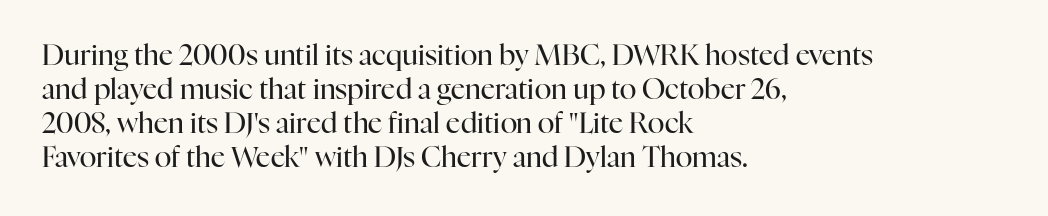
{"serif": "yes", "italic": "no", "bold": "no", "weight": "regular", "width": "normal", "stroke_contrast": "high", "x_height": "medium", "monospaced": "no", "underline": "no", "align": "left", "line_spacing_ratio": 1.22, "letter_spacing": "normal", "letter_spacing_em": 0.0, "glyph_px": 28}
